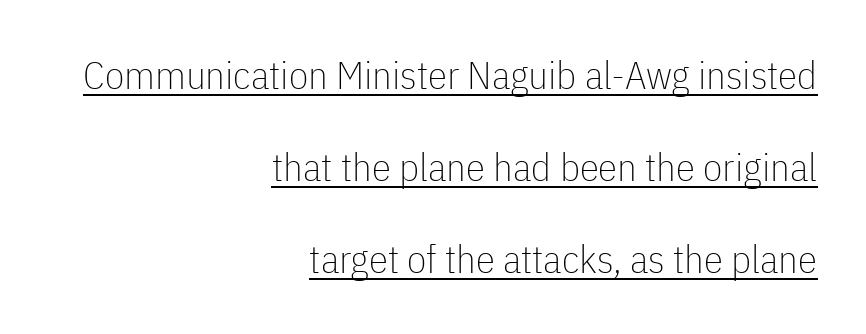
No letter is thick-stroked: the sample isn't bold. Does the leading feel generous? Absolutely, it's lavish. Note: no serifs on the glyphs. Designer's note — italics off, roman on. This rendering uses right alignment, leaving the left contour irregular.
